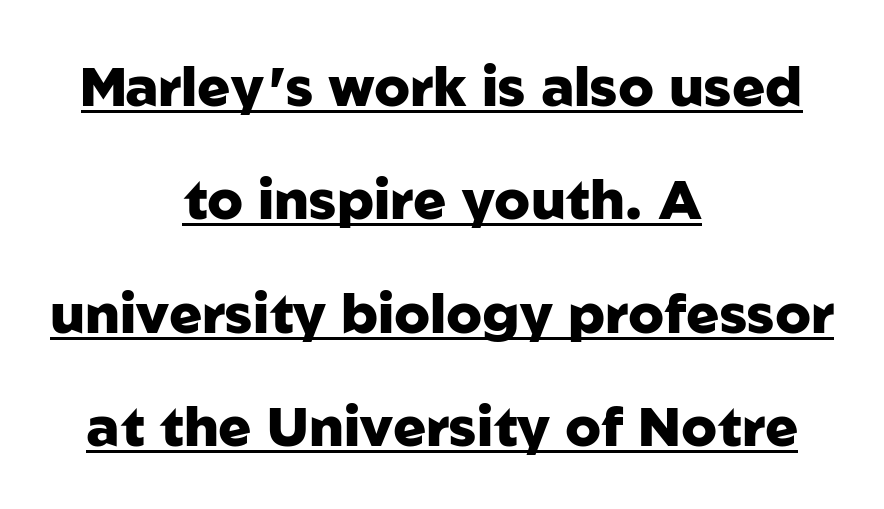
Q: Is the text bold? A: Yes.
Q: Is the text italic (slanted)? A: No, it is upright.
Q: Is the typeface a serif or a sans-serif typeface? A: Sans-serif.
Q: Is the text underlined? A: Yes.
Q: How is the paragraph aligned? A: Centered.
Q: Is the spacing between letters normal or unusually wide? A: Normal.
Q: Is the spacing between lines tight, normal or loose? A: Loose.
Q: Width (condensed, normal, or wide)? A: Normal.
Q: Stroke contrast? A: Low.
Q: x-height? A: Medium.
Q: Monospaced? A: No.
